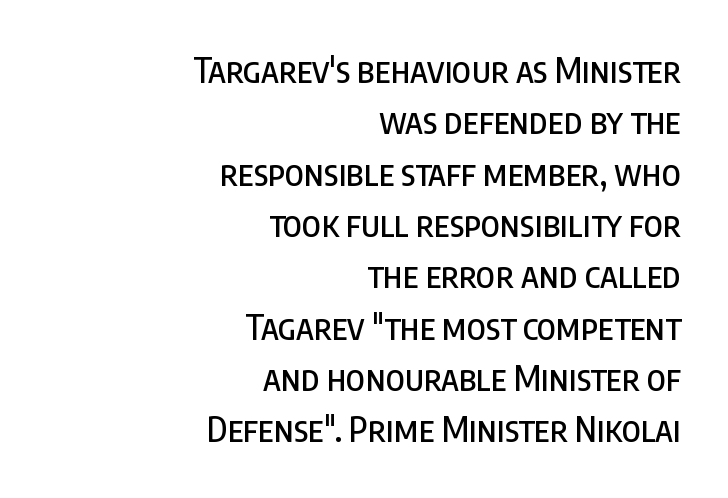
The axis of the letterforms is exactly vertical. Whoever set this chose a conventional vertical rhythm. The setting favours the right margin, as signatures and pull-quotes sometimes do. Caption: standard tracking, unaltered. A typesetter would call this proportional, since set widths differ per character. The space beneath each line is pristine and unruled.
